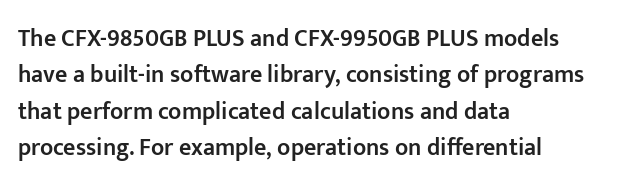
{"italic": "no", "bold": "semi", "underline": "no", "align": "left", "line_spacing": "normal", "line_spacing_ratio": 1.52, "letter_spacing": "normal", "letter_spacing_em": 0.0, "glyph_px": 24}
